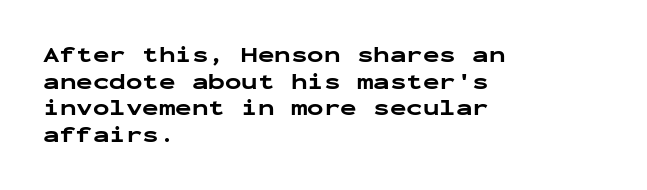
{"italic": "no", "bold": "yes", "underline": "no", "align": "left", "line_spacing_ratio": 1.21, "letter_spacing": "normal", "letter_spacing_em": 0.0, "glyph_px": 22}
